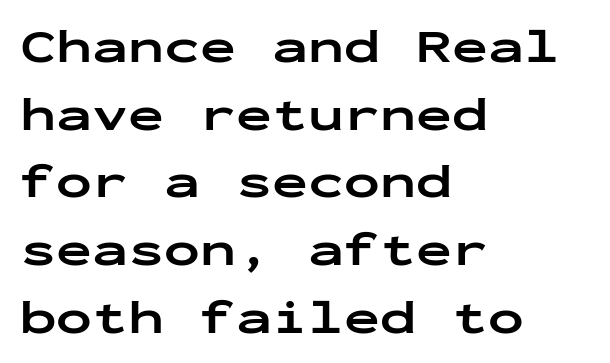
The image shows 48 px bold, wide sans-serif type, upright, monospaced; set left-aligned, normal line spacing (1.41x), normal letter spacing, not underlined; low stroke contrast and a medium x-height.
